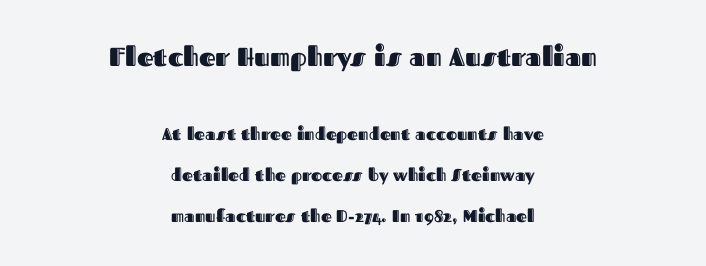
Q: Is the text italic (slanted)? A: No, it is upright.
Q: Is the text underlined? A: No.
Q: How is the paragraph aligned? A: Centered.
Q: Is the spacing between letters normal or unusually wide? A: Normal.
Q: Is the spacing between lines tight, normal or loose? A: Loose.
Q: Which block of text is set in a larger size, the first (top) or the second (bottom)? A: The first (top) one.
